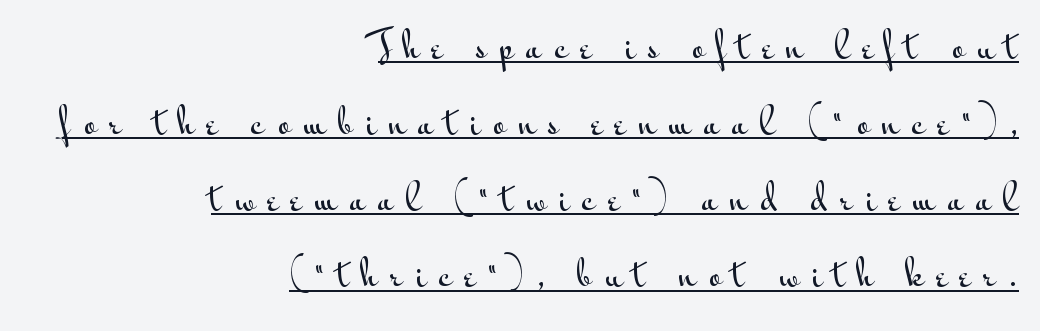
Q: Is the typeface a serif or a sans-serif typeface? A: Sans-serif.
Q: Is the text underlined? A: Yes.
Q: How is the paragraph aligned? A: Right-aligned.
Q: Is the spacing between letters normal or unusually wide? A: Unusually wide.
Q: Is the spacing between lines tight, normal or loose? A: Loose.
Q: Width (condensed, normal, or wide)? A: Wide.
Q: Stroke contrast? A: Medium.
Q: x-height? A: Small.
Q: Monospaced? A: No.
